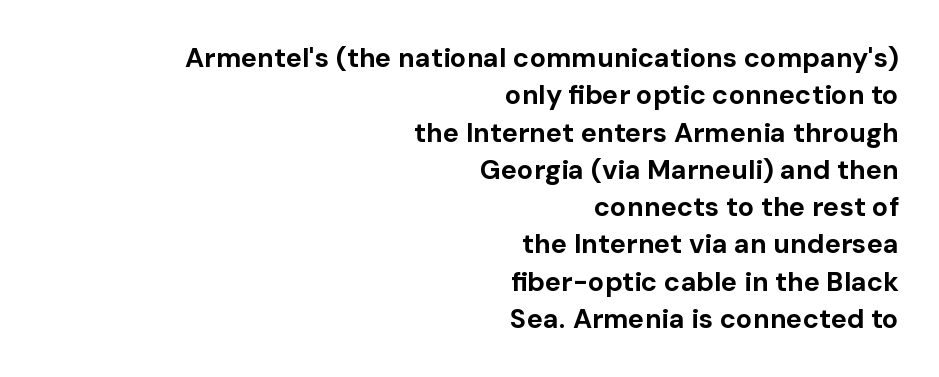
{"italic": "no", "bold": "yes", "underline": "no", "align": "right", "line_spacing": "normal", "line_spacing_ratio": 1.38, "letter_spacing": "normal", "letter_spacing_em": 0.0, "glyph_px": 27}
